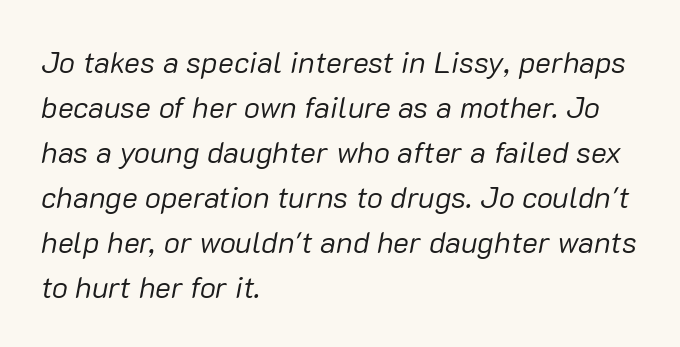
The image shows 30 px regular-weight type, italic (leaning right); set left-aligned, normal line spacing (1.5x), normal letter spacing, not underlined; low stroke contrast and a medium x-height.
